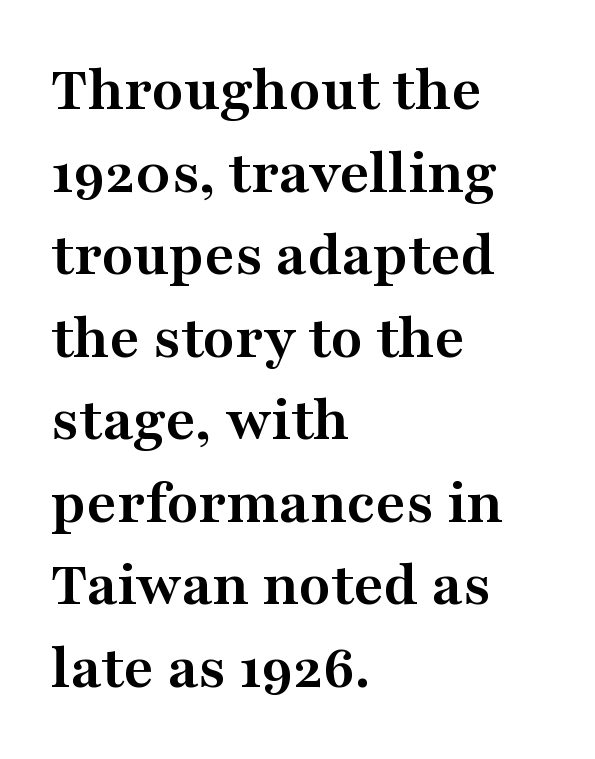
{"serif": "yes", "italic": "no", "bold": "yes", "weight": "semibold", "width": "wide", "stroke_contrast": "medium", "x_height": "medium", "monospaced": "no", "underline": "no", "align": "left", "line_spacing": "normal", "line_spacing_ratio": 1.27, "letter_spacing": "normal", "letter_spacing_em": 0.0, "glyph_px": 65}
